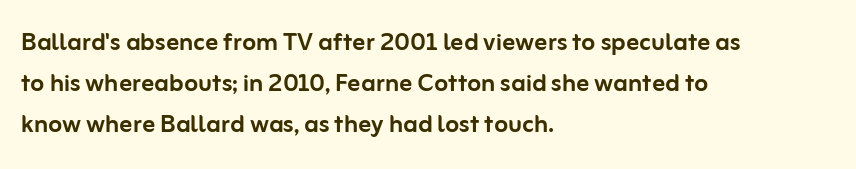
Q: Is the text italic (slanted)? A: No, it is upright.
Q: Is the typeface a serif or a sans-serif typeface? A: Sans-serif.
Q: Is the text underlined? A: No.
Q: How is the paragraph aligned? A: Left-aligned.
Q: Is the spacing between letters normal or unusually wide? A: Normal.
Q: Is the spacing between lines tight, normal or loose? A: Normal.
Q: Width (condensed, normal, or wide)? A: Normal.
Q: Stroke contrast? A: Low.
Q: x-height? A: Medium.
Q: Monospaced? A: No.
